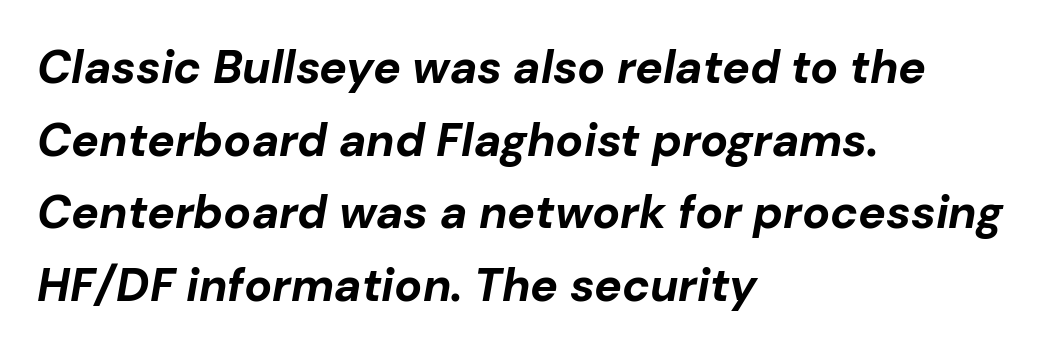
Q: Is the text bold? A: Yes.
Q: Is the text italic (slanted)? A: Yes, it leans right by about 10 degrees.
Q: Is the text underlined? A: No.
Q: How is the paragraph aligned? A: Left-aligned.
Q: Is the spacing between letters normal or unusually wide? A: Normal.
Q: Is the spacing between lines tight, normal or loose? A: Normal.
Q: Width (condensed, normal, or wide)? A: Normal.
Q: Stroke contrast? A: Low.
Q: x-height? A: Medium.
Q: Monospaced? A: No.
